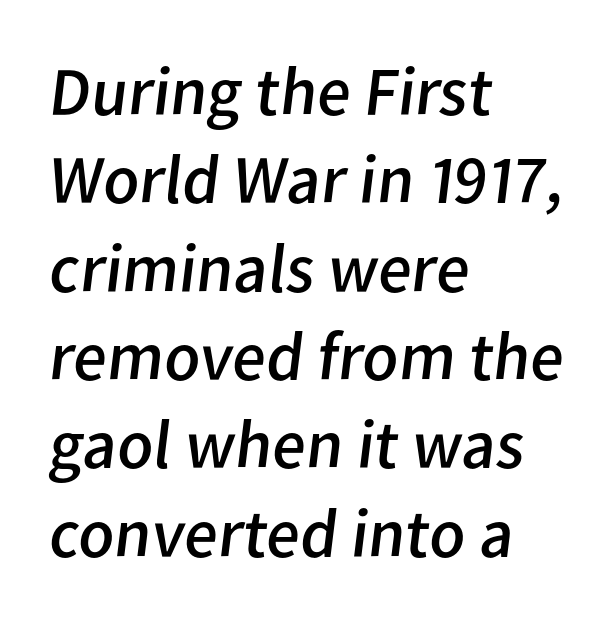
Tracking value appears to be zero — textbook default spacing. This is sans-serif lettering, the kind often seen on screens and signage. Letters have the restrained weight of plain body copy at most. Reading down the block, your eye returns to a fixed left position each line.
